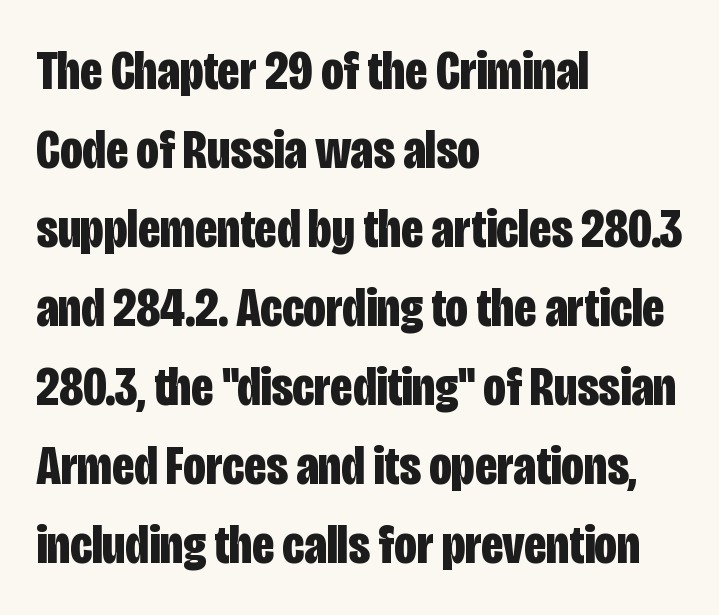
Q: Is the text bold? A: Yes.
Q: Is the text italic (slanted)? A: No, it is upright.
Q: Is the typeface a serif or a sans-serif typeface? A: Sans-serif.
Q: Is the text underlined? A: No.
Q: How is the paragraph aligned? A: Left-aligned.
Q: Is the spacing between letters normal or unusually wide? A: Normal.
Q: Is the spacing between lines tight, normal or loose? A: Normal.
Q: Width (condensed, normal, or wide)? A: Condensed.
Q: Stroke contrast? A: Low.
Q: x-height? A: Large.
Q: Monospaced? A: No.
